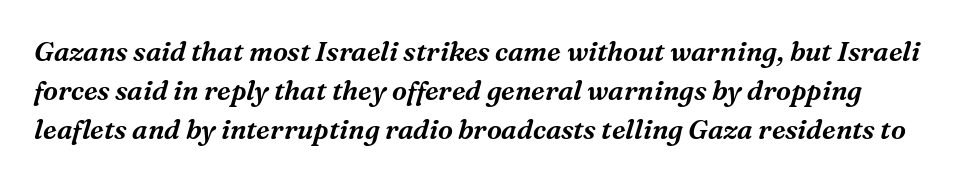
The image shows 27 px text type, italic (leaning right); set normal line spacing (1.44x), normal letter spacing, not underlined.
